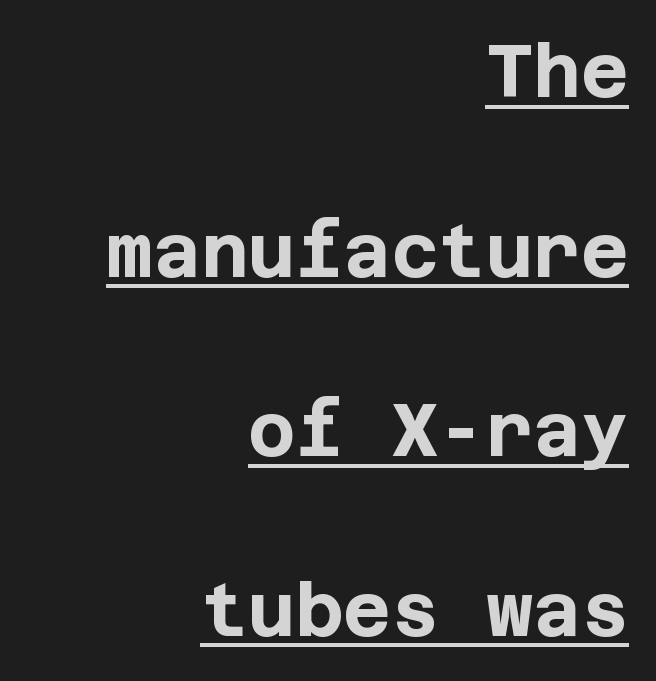
Q: Is the text bold? A: Yes.
Q: Is the text italic (slanted)? A: No, it is upright.
Q: Is the typeface a serif or a sans-serif typeface? A: Sans-serif.
Q: Is the text underlined? A: Yes.
Q: How is the paragraph aligned? A: Right-aligned.
Q: Is the spacing between letters normal or unusually wide? A: Normal.
Q: Is the spacing between lines tight, normal or loose? A: Loose.
Q: Width (condensed, normal, or wide)? A: Normal.
Q: Stroke contrast? A: Low.
Q: x-height? A: Large.
